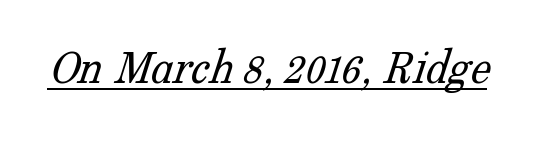
Q: Is the text bold? A: No.
Q: Is the typeface a serif or a sans-serif typeface? A: Serif.
Q: Is the text underlined? A: Yes.
Q: Is the spacing between letters normal or unusually wide? A: Normal.
Q: Width (condensed, normal, or wide)? A: Normal.
Q: Stroke contrast? A: Low.
Q: x-height? A: Medium.
Q: Monospaced? A: No.
